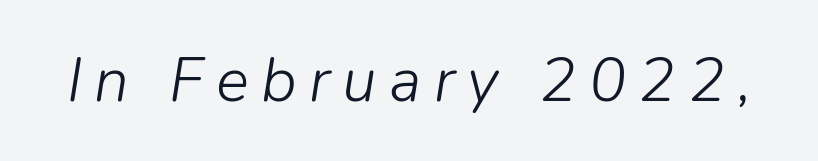
Students, note that the glyphs here are deliberately spaced far apart. Do the characters align in a grid? No, the font is proportional. Observe the lean: these are italic letterforms. The zone under the glyphs is completely vacant. Weight class: somewhere from thin through regular.
